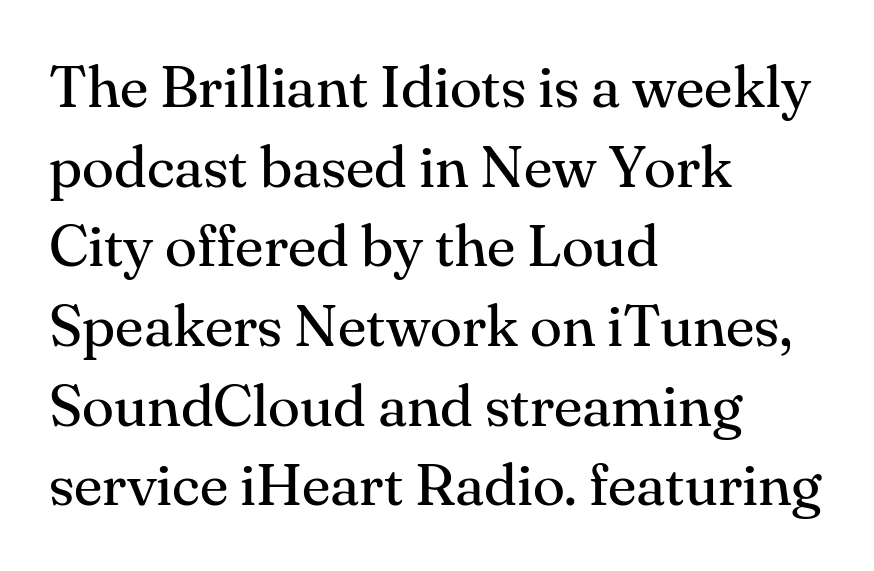
The image shows 59 px regular-weight serif type, upright; set left-aligned, normal line spacing (1.35x), normal letter spacing, not underlined; medium stroke contrast and a small x-height.
